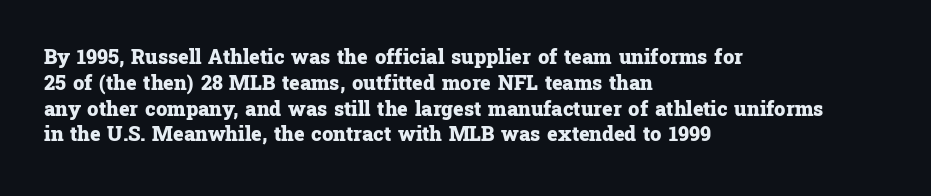
Q: Is the text bold? A: Yes.
Q: Is the text italic (slanted)? A: No, it is upright.
Q: Is the text underlined? A: No.
Q: How is the paragraph aligned? A: Left-aligned.
Q: Is the spacing between letters normal or unusually wide? A: Normal.
Q: Is the spacing between lines tight, normal or loose? A: Normal.
